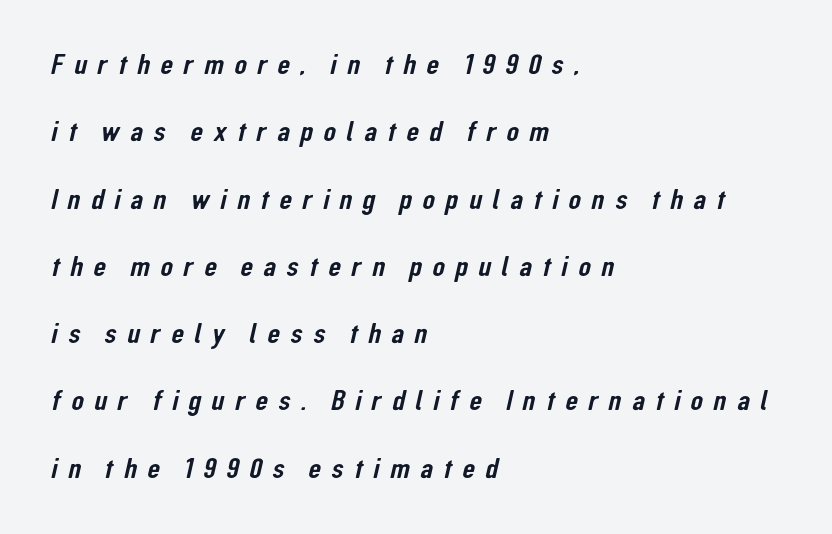
The image shows 29 px condensed sans-serif type; set left-aligned, loose line spacing (2.32x), unusually wide letter spacing (+0.36 em), not underlined; low stroke contrast and a medium x-height.
